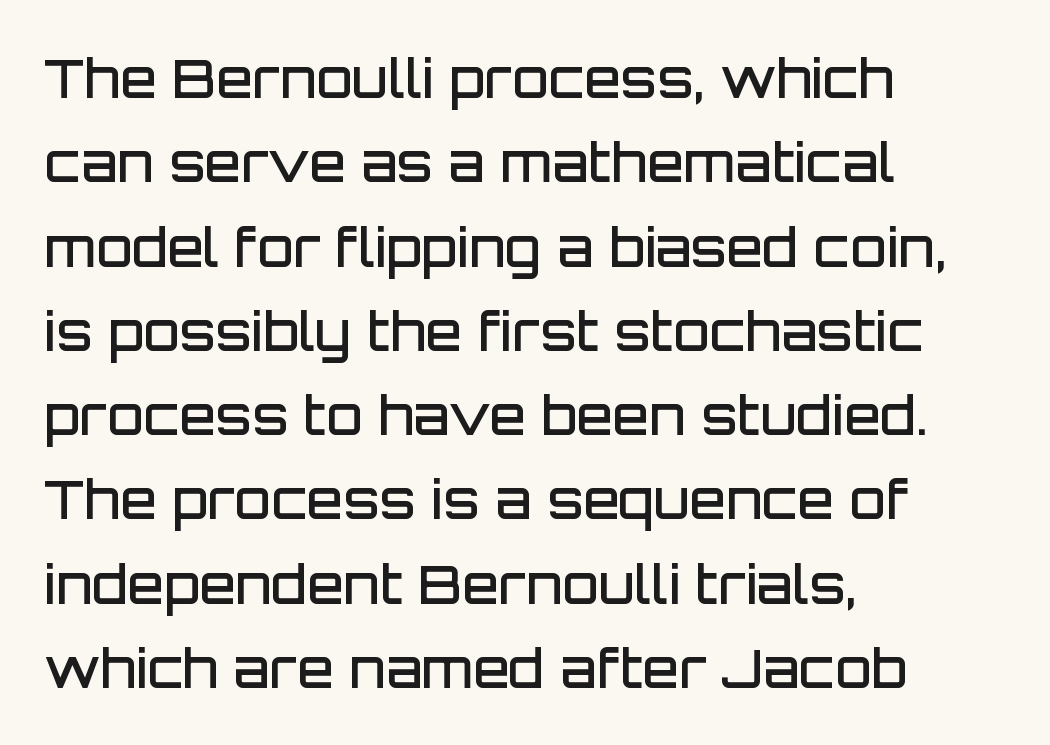
Its strokes are somewhat broadened, the hallmark of semibold type. The ragged edge is on the right, which tells us the setting is flush left. Normally led — the rows are evenly, conventionally spaced. You can tell it's not italic because the verticals are truly vertical. Each letter keeps its own natural width here, so spacing adapts to shape.
